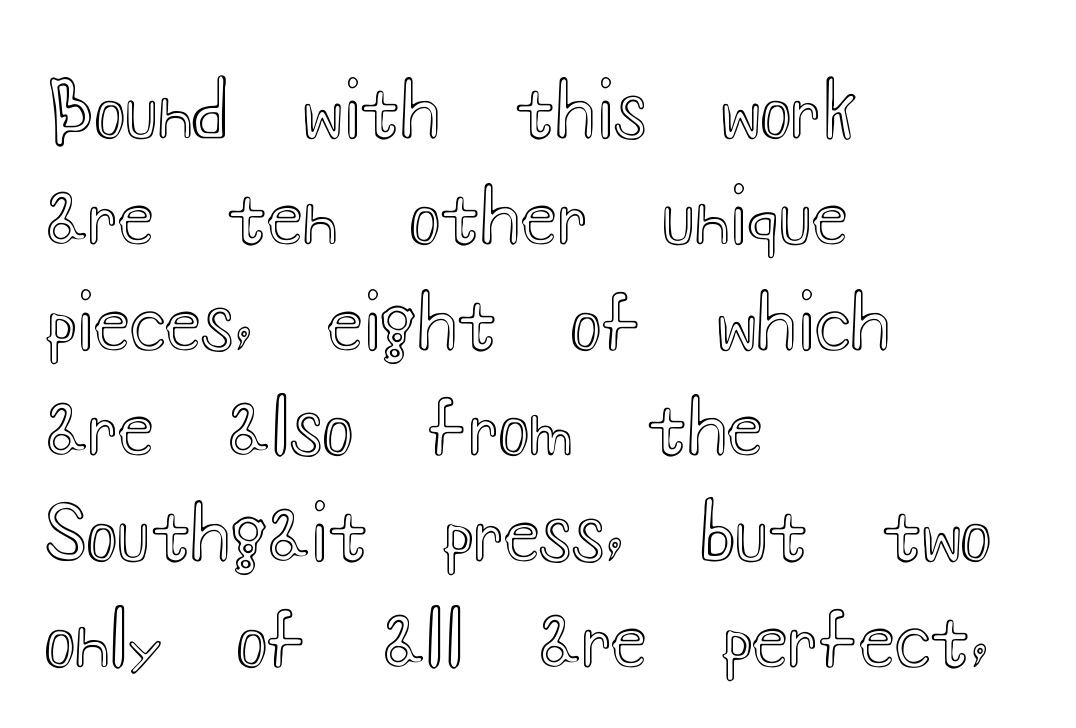
{"italic": "no", "width": "wide", "x_height": "small", "monospaced": "no", "underline": "no", "align": "left", "line_spacing": "normal", "line_spacing_ratio": 1.43, "letter_spacing": "normal", "letter_spacing_em": 0.0, "glyph_px": 74}
